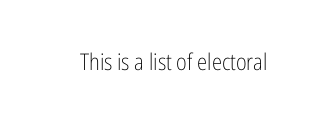
The type is set solid horizontally, with unmodified tracking. Words float on clear page, feet unadorned. A quiet, ordinary-to-light weight characterises the typeface. The type sits square on the baseline with zero lean.
